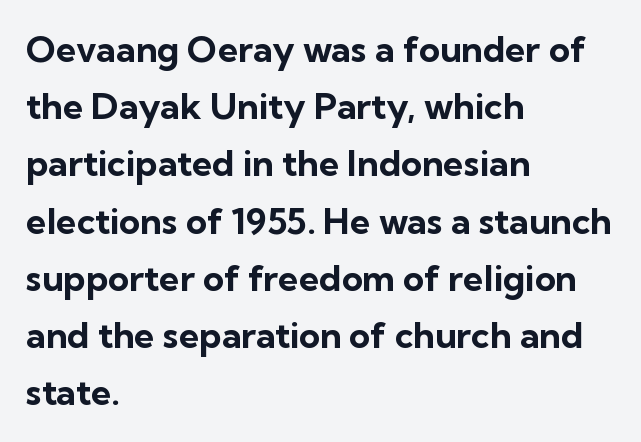
{"serif": "no", "italic": "no", "bold": "yes", "weight": "bold", "width": "normal", "stroke_contrast": "low", "x_height": "medium", "monospaced": "no", "underline": "no", "align": "left", "line_spacing": "normal", "line_spacing_ratio": 1.59, "letter_spacing": "normal", "letter_spacing_em": 0.0, "glyph_px": 36}
